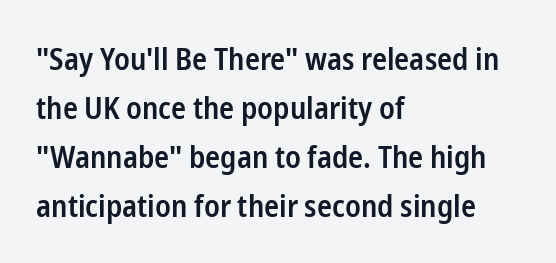
{"serif": "no", "italic": "no", "bold": "semi", "weight": "semibold", "width": "condensed", "stroke_contrast": "low", "x_height": "medium", "monospaced": "no", "underline": "no", "align": "left", "line_spacing": "normal", "line_spacing_ratio": 1.58, "letter_spacing": "normal", "letter_spacing_em": 0.0, "glyph_px": 31}
